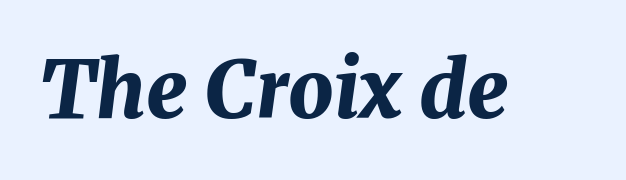
Has an underline been added? It has not. The face used here has the dense, thick strokes of a bold. The face used here has a pronounced slope to its letters. The face used here is rendered with its standard letterfit. Here the designer chose a conventional face with non-uniform glyph widths.
